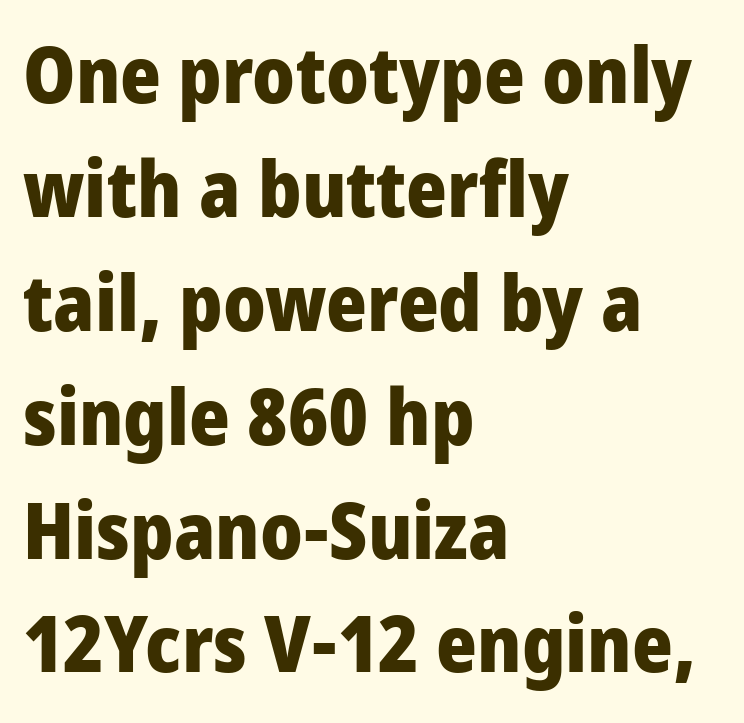
{"serif": "no", "italic": "no", "bold": "yes", "weight": "heavy", "width": "condensed", "stroke_contrast": "low", "x_height": "large", "monospaced": "no", "underline": "no", "align": "left", "line_spacing": "normal", "line_spacing_ratio": 1.46, "letter_spacing": "normal", "letter_spacing_em": 0.0, "glyph_px": 78}
